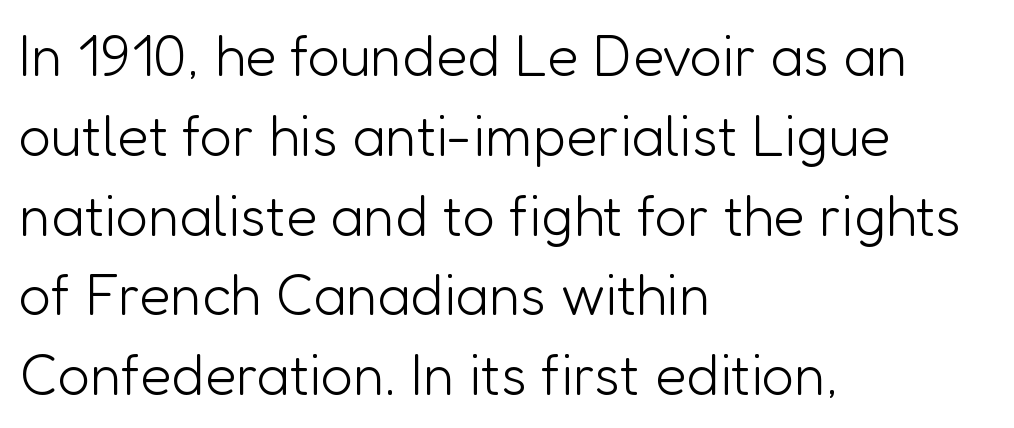
The image shows 57 px light sans-serif type, upright; set left-aligned, normal line spacing (1.4x), normal letter spacing, not underlined; low stroke contrast and a medium x-height.
